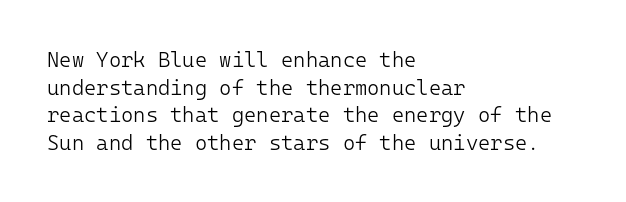
The image shows 21 px text type, upright; set left-aligned, normal line spacing (1.31x), normal letter spacing, not underlined.
